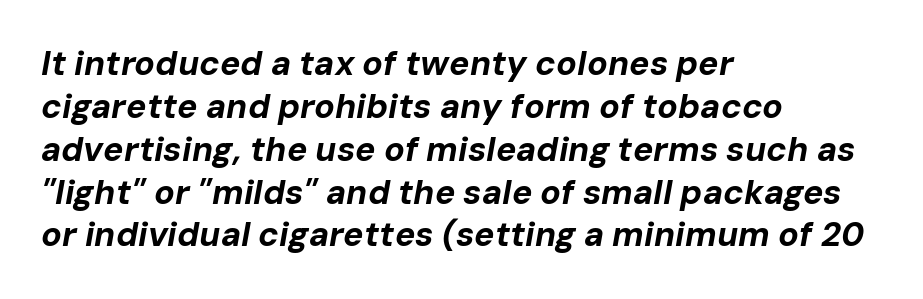
Q: Is the text bold? A: Yes.
Q: Is the text italic (slanted)? A: Yes, it leans right by about 10 degrees.
Q: Is the text underlined? A: No.
Q: How is the paragraph aligned? A: Left-aligned.
Q: Is the spacing between letters normal or unusually wide? A: Normal.
Q: Is the spacing between lines tight, normal or loose? A: Normal.
Q: Width (condensed, normal, or wide)? A: Normal.
Q: Stroke contrast? A: Low.
Q: x-height? A: Medium.
Q: Monospaced? A: No.
